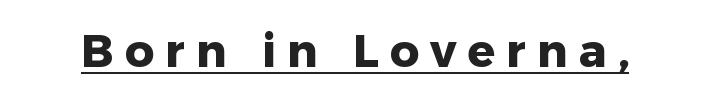
Upright lettering throughout. Every letter is thick-stroked: bold, no question. The face used here is rendered with a markedly widened letterfit. Think of a printed novel: that variable character pitch is what you see here.
